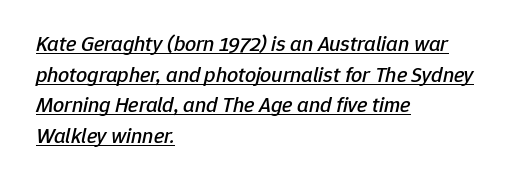
{"italic": "yes", "lean": "right", "slant_degrees": 12, "underline": "yes", "align": "left", "line_spacing": "normal", "line_spacing_ratio": 1.39, "letter_spacing": "normal", "letter_spacing_em": 0.0, "glyph_px": 22}
